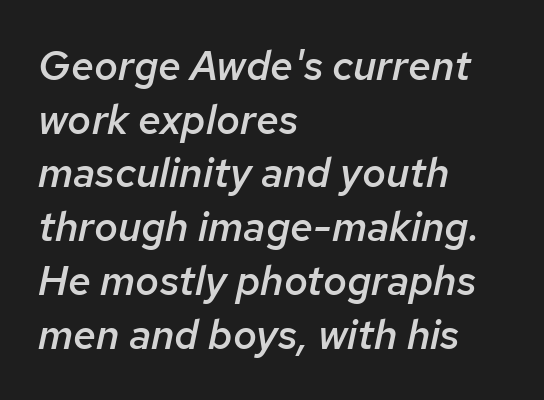
Q: Is the text bold? A: Semi-bold.
Q: Is the text italic (slanted)? A: Yes, it leans right by about 12 degrees.
Q: Is the text underlined? A: No.
Q: How is the paragraph aligned? A: Left-aligned.
Q: Is the spacing between letters normal or unusually wide? A: Normal.
Q: Is the spacing between lines tight, normal or loose? A: Normal.
Q: Width (condensed, normal, or wide)? A: Normal.
Q: Stroke contrast? A: Low.
Q: x-height? A: Medium.
Q: Monospaced? A: No.
